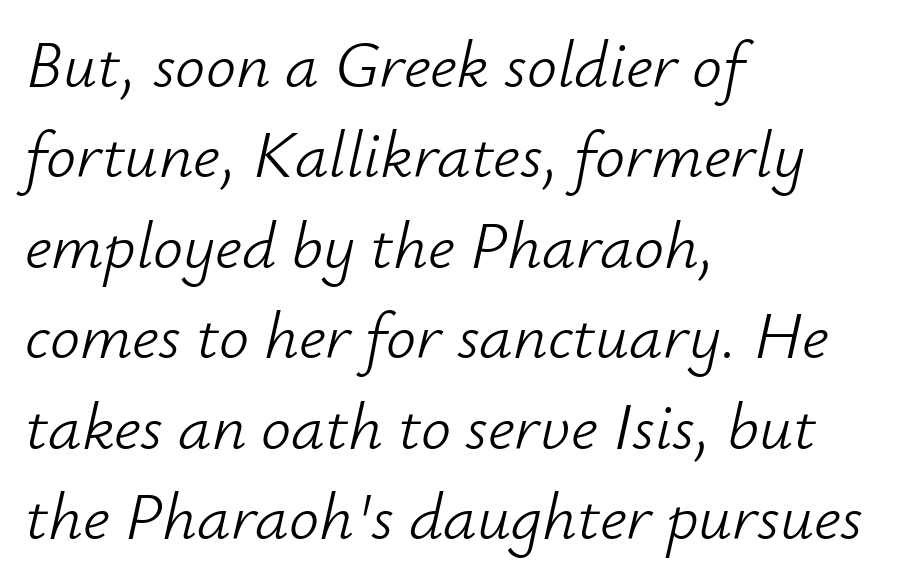
{"italic": "yes", "lean": "right", "slant_degrees": 12, "bold": "no", "weight": "light", "width": "normal", "stroke_contrast": "low", "x_height": "small", "monospaced": "no", "underline": "no", "align": "left", "line_spacing": "normal", "line_spacing_ratio": 1.35, "letter_spacing": "normal", "letter_spacing_em": 0.0, "glyph_px": 67}
